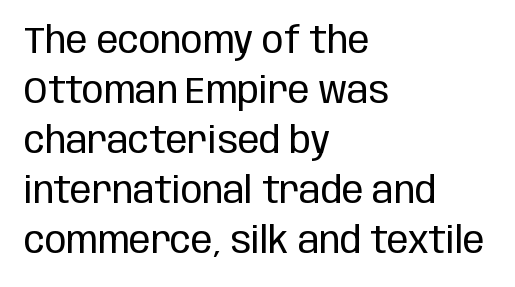
Reading down the block, your eye returns to a fixed left position each line. Baseline-to-baseline distance is the conventional proportion of letter height. Vertical stems look standard width or narrower in stroke. Nothing sits at the stroke ends, so this counts as sans-serif. You could not count columns in this text — the font is proportionally spaced. Descender tails drop into unmarked territory.
